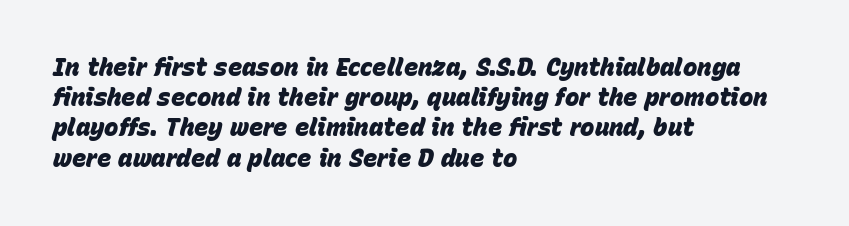
The image shows 24 px bold type, italic (leaning right); set left-aligned, normal line spacing (1.26x), normal letter spacing, not underlined.
